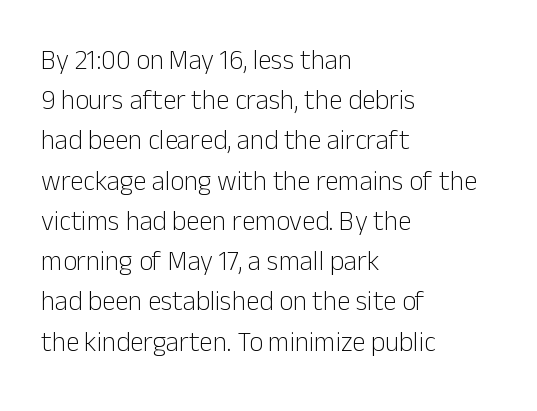
{"italic": "no", "bold": "no", "underline": "no", "align": "left", "line_spacing": "normal", "line_spacing_ratio": 1.49, "letter_spacing": "normal", "letter_spacing_em": 0.0, "glyph_px": 27}
